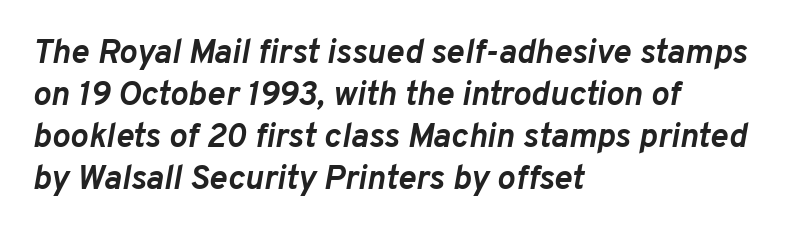
The image shows 34 px semibold type, italic (leaning right); set left-aligned, line spacing 1.24x, normal letter spacing, not underlined; low stroke contrast and a medium x-height.
